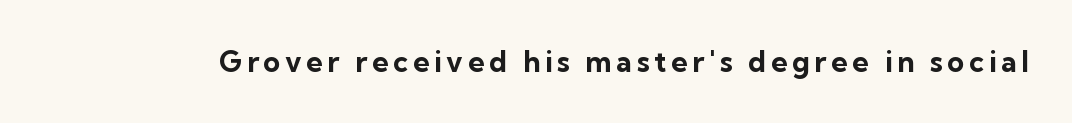
A typesetter would label this face a sans. Character widths vary here, with narrow letters taking less room than wide ones. The face used here has the dense, thick strokes of a bold. No italicization has been applied; the sample stays upright. Letters rest on an invisible, unmarked baseline.
